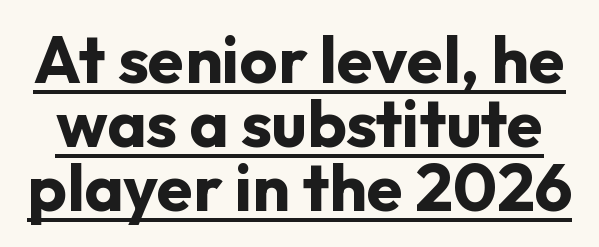
Q: Is the text bold? A: Yes.
Q: Is the text italic (slanted)? A: No, it is upright.
Q: Is the typeface a serif or a sans-serif typeface? A: Sans-serif.
Q: Is the text underlined? A: Yes.
Q: Is the spacing between letters normal or unusually wide? A: Normal.
Q: Is the spacing between lines tight, normal or loose? A: Tight.
Q: Width (condensed, normal, or wide)? A: Normal.
Q: Stroke contrast? A: Low.
Q: x-height? A: Medium.
Q: Monospaced? A: No.
